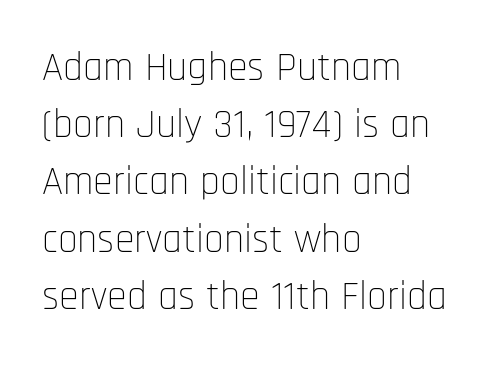
The image shows 40 px thin, condensed sans-serif type, upright; set left-aligned, normal line spacing (1.43x), normal letter spacing, not underlined; low stroke contrast and a large x-height.
